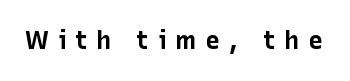
These lines have a slow, spaced-out rhythm from letter to letter. Unlike italic type, these characters show no tilt at all. This rendering features lettering with no underline. Does the weight exceed regular? Yes, all the way to bold.
